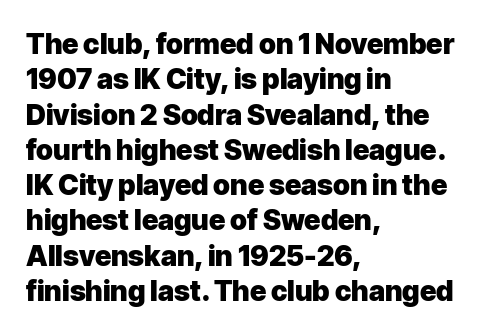
{"serif": "no", "italic": "no", "bold": "yes", "weight": "heavy", "width": "normal", "stroke_contrast": "low", "x_height": "medium", "monospaced": "no", "underline": "no", "align": "left", "line_spacing": "normal", "line_spacing_ratio": 1.26, "letter_spacing": "normal", "letter_spacing_em": 0.0, "glyph_px": 28}
